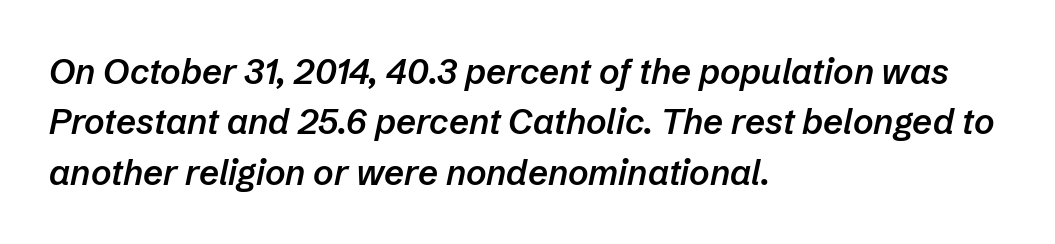
Set as a demibold, roughly 600 on the weight scale. A normal amount of white space separates one row of letters from the next. Proportional: the letters do not fall into vertical columns. Visually the block forms a straight wall on the left and a jagged coastline on the right.
